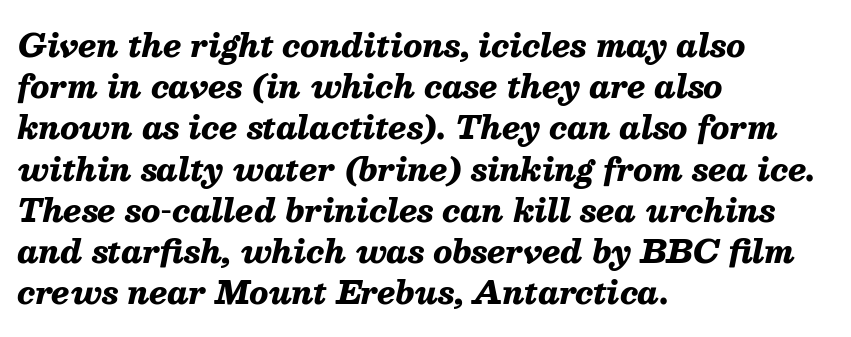
Q: Is the text bold? A: Yes.
Q: Is the text italic (slanted)? A: Yes, it leans right by about 13 degrees.
Q: Is the text underlined? A: No.
Q: How is the paragraph aligned? A: Left-aligned.
Q: Is the spacing between letters normal or unusually wide? A: Normal.
Q: Is the spacing between lines tight, normal or loose? A: Normal.
Q: Width (condensed, normal, or wide)? A: Normal.
Q: Stroke contrast? A: Medium.
Q: x-height? A: Medium.
Q: Monospaced? A: No.
